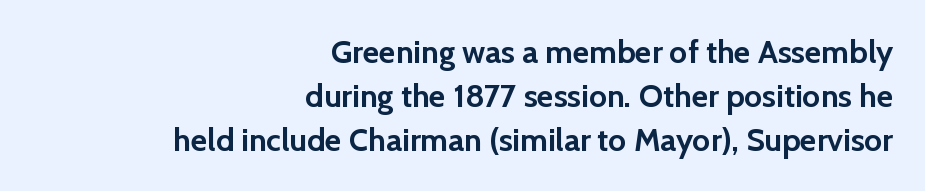
Short note: letters normally spaced. Each line ends at the same right margin while the left side varies. Does the type have serifs? No, each stem ends abruptly. The space directly below the letters is spotless. The lettering holds an erect, upright posture throughout.
